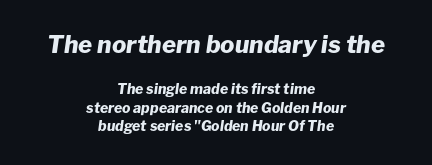
Q: Is the text bold? A: Yes.
Q: Is the text italic (slanted)? A: Yes, it leans right by about 8 degrees.
Q: Is the text underlined? A: No.
Q: How is the paragraph aligned? A: Centered.
Q: Is the spacing between letters normal or unusually wide? A: Normal.
Q: Is the spacing between lines tight, normal or loose? A: Normal.
Q: Which block of text is set in a larger size, the first (top) or the second (bottom)? A: The first (top) one.
